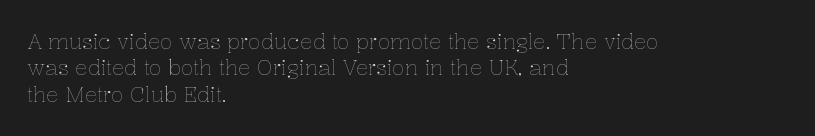
Q: Is the text bold? A: No.
Q: Is the text italic (slanted)? A: No, it is upright.
Q: Is the text underlined? A: No.
Q: How is the paragraph aligned? A: Left-aligned.
Q: Is the spacing between letters normal or unusually wide? A: Normal.
Q: Is the spacing between lines tight, normal or loose? A: Normal.
